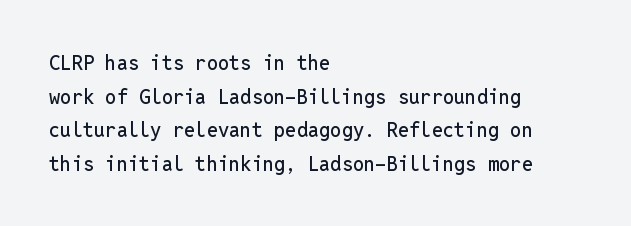
Q: Is the text italic (slanted)? A: No, it is upright.
Q: Is the text underlined? A: No.
Q: How is the paragraph aligned? A: Left-aligned.
Q: Is the spacing between letters normal or unusually wide? A: Normal.
Q: Is the spacing between lines tight, normal or loose? A: Normal.
